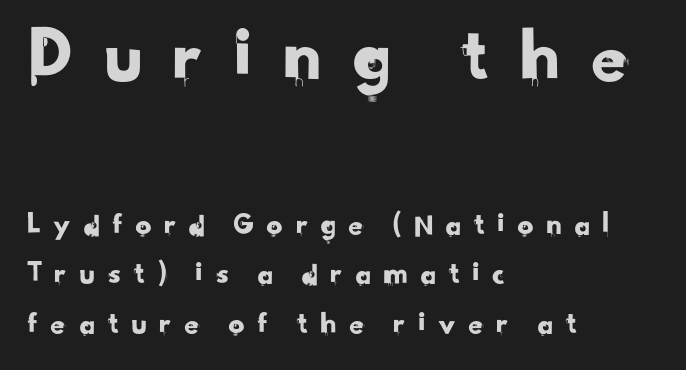
The rendering shrinks the type as you move from the upper chunk to the lower. The paragraph has a hard left edge and a soft right edge. Grotesque or geometric, the face here clearly has no serifs. The gap between lines stays unmarked. The tracking jumps out immediately: characters are airy and widely separated. Here the designer chose a conventional face with non-uniform glyph widths.
